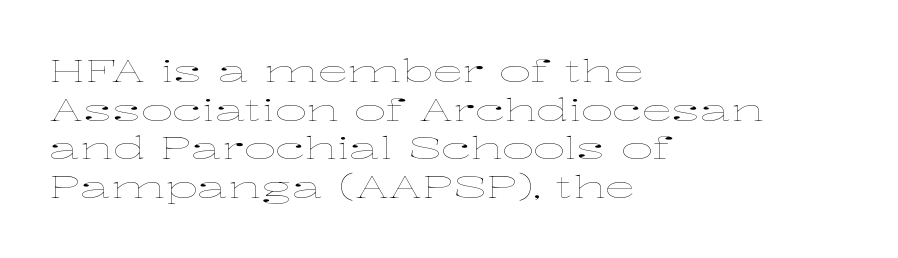
The image shows 31 px thin, wide type, upright; set left-aligned, normal line spacing (1.25x), normal letter spacing, not underlined; low stroke contrast and a medium x-height.
